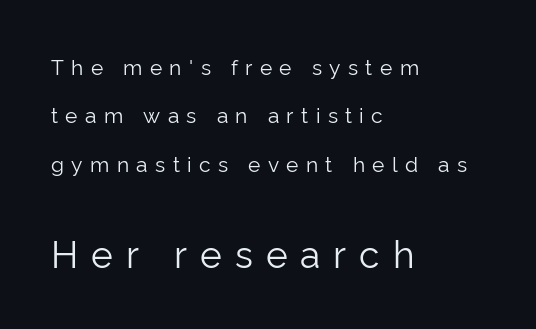
The face used here is proportionally spaced, like ordinary book or web type. Every character sits straight up, as roman type does. The glyphs in this specimen are sans serif. No chunkiness to these letters — they're not bold. Character size in the trailing block exceeds that of the leading block. These lines stack with their left ends in a neat column.
